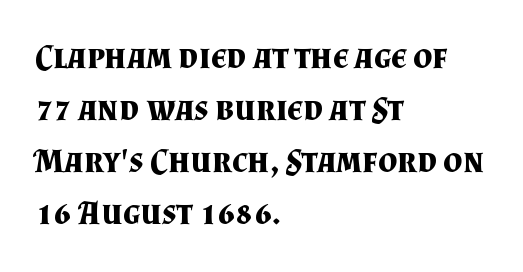
The image shows 34 px bold serif type, upright; set left-aligned, normal line spacing (1.53x), normal letter spacing, not underlined; medium stroke contrast and a small x-height.
